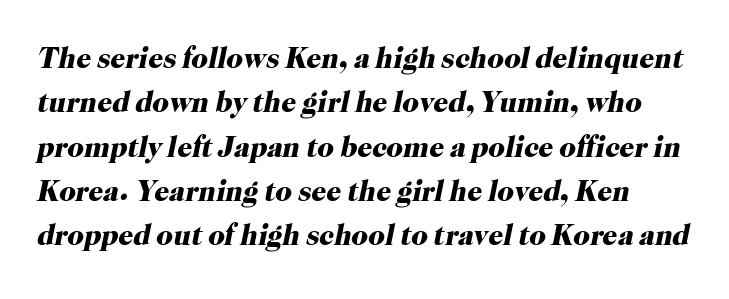
Q: Is the text bold? A: Yes.
Q: Is the text italic (slanted)? A: Yes, it leans right by about 12 degrees.
Q: Is the typeface a serif or a sans-serif typeface? A: Serif.
Q: Is the text underlined? A: No.
Q: Is the spacing between letters normal or unusually wide? A: Normal.
Q: Is the spacing between lines tight, normal or loose? A: Normal.
Q: Width (condensed, normal, or wide)? A: Normal.
Q: Stroke contrast? A: High.
Q: x-height? A: Medium.
Q: Monospaced? A: No.
